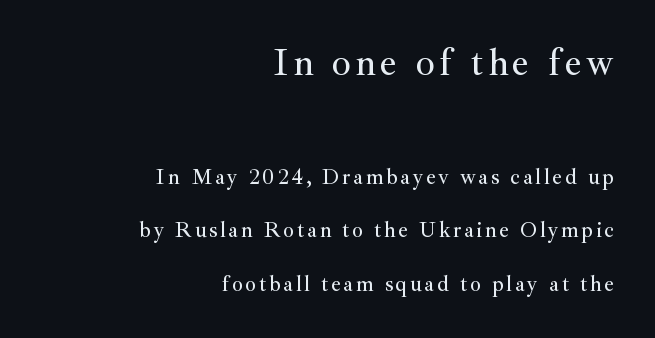
The image shows 38 px serif type, upright; set right-aligned, loose line spacing (2.43x), not underlined; the first (top) block is 1.73x larger; medium stroke contrast and a small x-height.
